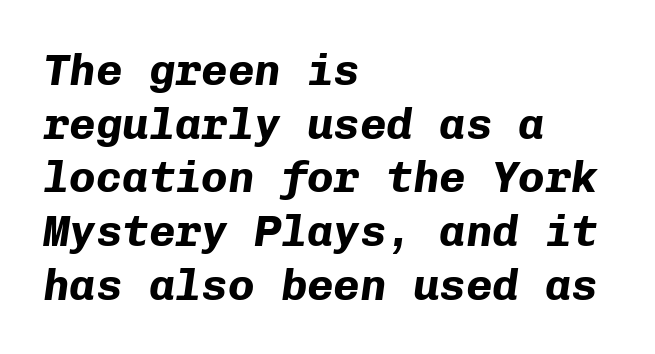
Q: Is the text bold? A: Yes.
Q: Is the text italic (slanted)? A: Yes, it leans right by about 8 degrees.
Q: Is the text underlined? A: No.
Q: How is the paragraph aligned? A: Left-aligned.
Q: Is the spacing between letters normal or unusually wide? A: Normal.
Q: Width (condensed, normal, or wide)? A: Normal.
Q: Stroke contrast? A: Low.
Q: x-height? A: Medium.
Q: Monospaced? A: Yes.
